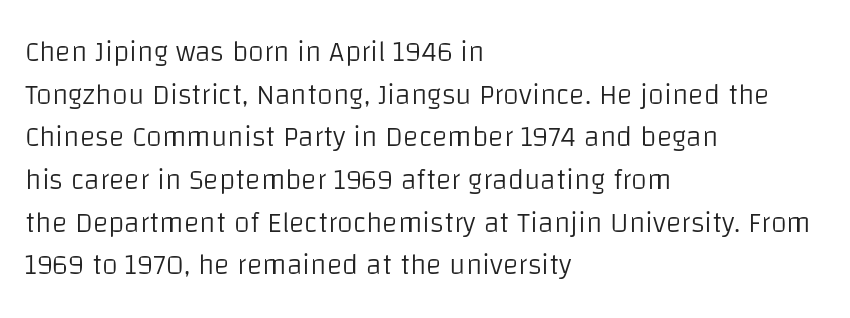
{"serif": "no", "italic": "no", "bold": "no", "weight": "light", "width": "normal", "stroke_contrast": "low", "x_height": "large", "monospaced": "no", "underline": "no", "align": "left", "line_spacing": "normal", "line_spacing_ratio": 1.47, "letter_spacing": "normal", "letter_spacing_em": 0.0, "glyph_px": 29}
